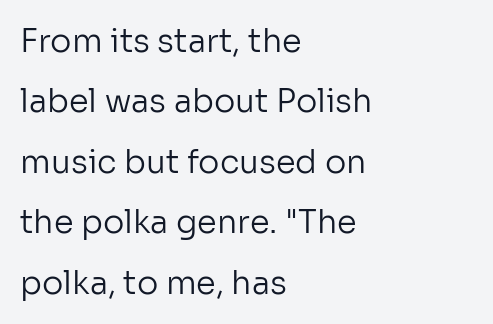
The image shows 32 px regular-weight sans-serif type, upright; set left-aligned, line spacing 1.89x, normal letter spacing, not underlined; low stroke contrast and a medium x-height.
